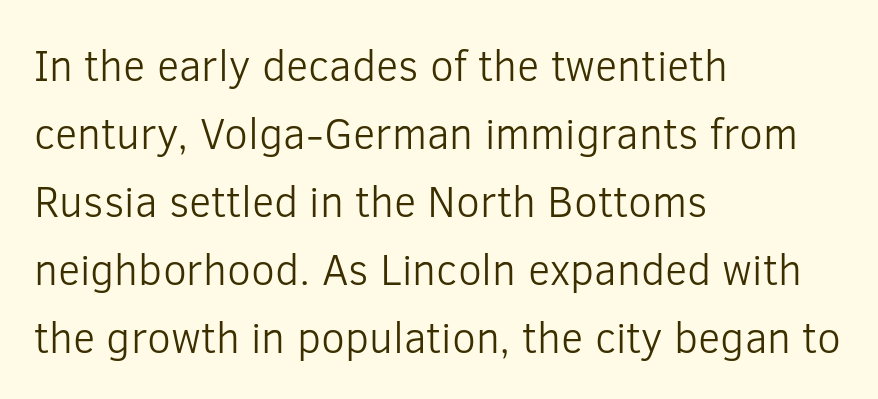
Evenly set lines give the paragraph a standard silhouette. Stroke thickness stays within the range of a standard reading face or lighter. Letters rest on an invisible, unmarked baseline. Unlike a traditional serif, this face leaves its strokes unadorned.
